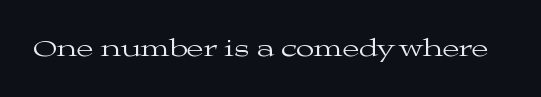
Only glyphs here, with clear space below each row. Notice how the stems are strictly vertical — no italics here. Between one letter and the next there's only the usual sliver of space. Is this a heavy cut? Hardly; it is regular or lighter.
